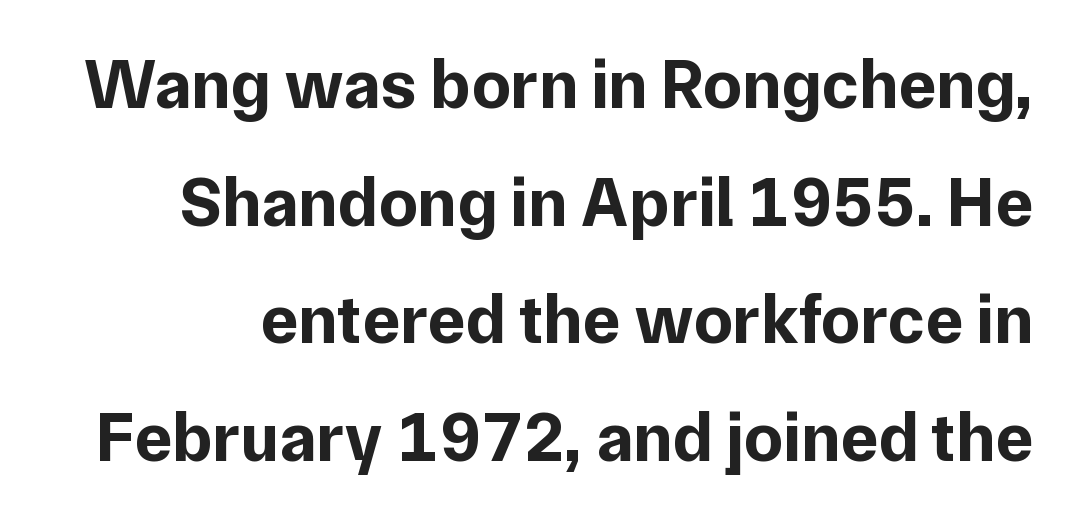
The image shows 70 px bold sans-serif type, upright; set normal line spacing (1.68x), normal letter spacing, not underlined; low stroke contrast and a medium x-height.
